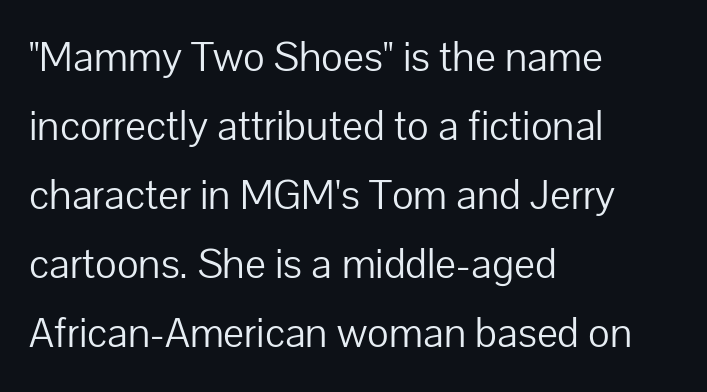
The horizontal fit of the characters is conventional and even. Nope, no serifs anywhere on these letters. On a weight scale, this lands at 450 or below. The glyphs are unaccompanied by any horizontal stroke below them.
